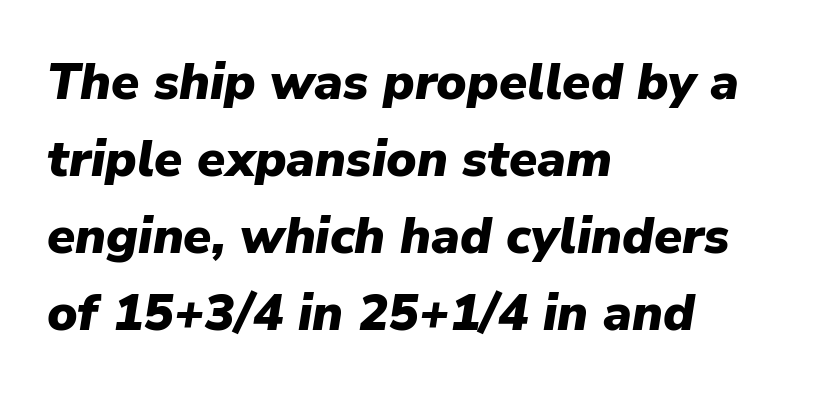
Q: Is the text bold? A: Yes.
Q: Is the text italic (slanted)? A: Yes, it leans right by about 9 degrees.
Q: Is the text underlined? A: No.
Q: How is the paragraph aligned? A: Left-aligned.
Q: Is the spacing between letters normal or unusually wide? A: Normal.
Q: Is the spacing between lines tight, normal or loose? A: Normal.
Q: Width (condensed, normal, or wide)? A: Normal.
Q: Stroke contrast? A: Low.
Q: x-height? A: Medium.
Q: Monospaced? A: No.
